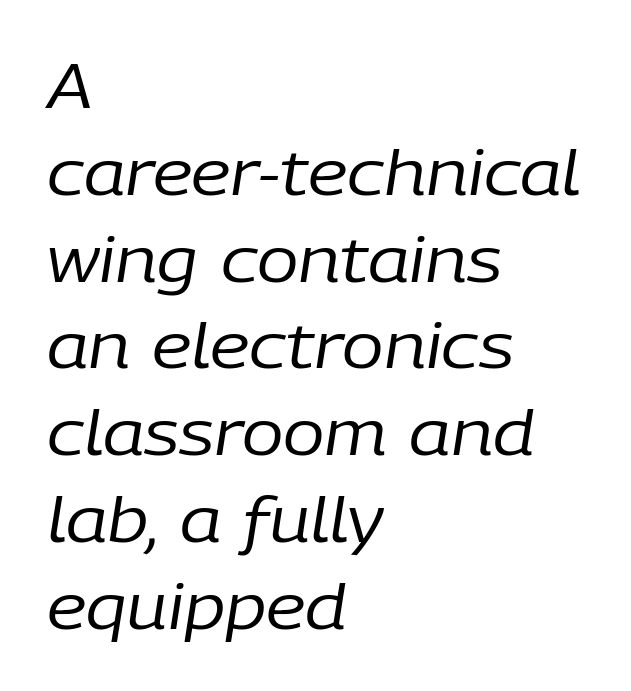
Q: Is the text bold? A: No.
Q: Is the text italic (slanted)? A: Yes, it leans right by about 9 degrees.
Q: Is the text underlined? A: No.
Q: How is the paragraph aligned? A: Left-aligned.
Q: Is the spacing between letters normal or unusually wide? A: Normal.
Q: Is the spacing between lines tight, normal or loose? A: Normal.
Q: Width (condensed, normal, or wide)? A: Normal.
Q: Stroke contrast? A: Low.
Q: x-height? A: Medium.
Q: Monospaced? A: No.
